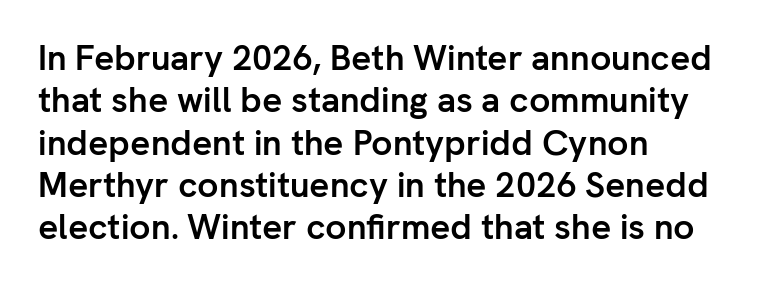
Q: Is the text bold? A: Yes.
Q: Is the text italic (slanted)? A: No, it is upright.
Q: Is the typeface a serif or a sans-serif typeface? A: Sans-serif.
Q: Is the text underlined? A: No.
Q: How is the paragraph aligned? A: Left-aligned.
Q: Is the spacing between letters normal or unusually wide? A: Normal.
Q: Width (condensed, normal, or wide)? A: Normal.
Q: Stroke contrast? A: Low.
Q: x-height? A: Medium.
Q: Monospaced? A: No.
